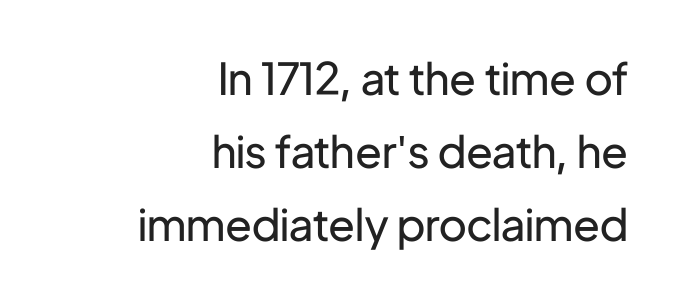
{"serif": "no", "italic": "no", "bold": "no", "weight": "regular", "width": "normal", "stroke_contrast": "low", "x_height": "medium", "monospaced": "no", "underline": "no", "align": "right", "line_spacing": "normal", "line_spacing_ratio": 1.66, "letter_spacing": "normal", "letter_spacing_em": 0.0, "glyph_px": 44}
